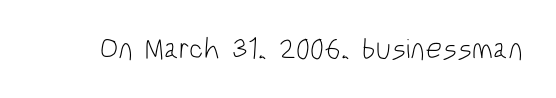
{"serif": "no", "italic": "no", "bold": "no", "weight": "light", "width": "condensed", "stroke_contrast": "low", "x_height": "large", "monospaced": "no", "underline": "no", "letter_spacing": "normal", "letter_spacing_em": 0.0, "glyph_px": 29}
